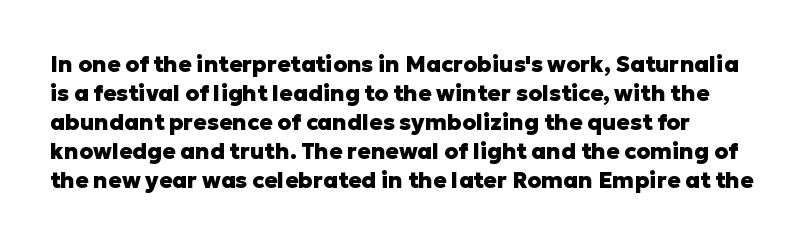
The space beneath each line is pristine and unruled. Tracking here is standard; glyphs follow each other at the usual distance. Italic: no, the glyphs are upright roman. Heft: maximum for text — a bold.
